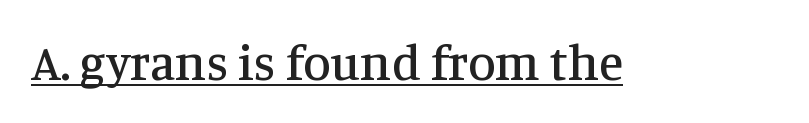
The image shows 50 px serif type, upright; set normal letter spacing, underlined; medium stroke contrast and a large x-height.
